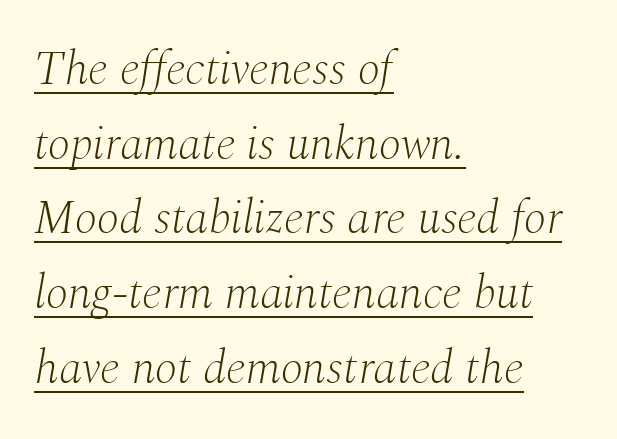
{"serif": "yes", "italic": "yes", "lean": "right", "slant_degrees": 10, "bold": "no", "weight": "light", "width": "normal", "stroke_contrast": "medium", "x_height": "medium", "monospaced": "no", "underline": "yes", "align": "left", "line_spacing": "normal", "line_spacing_ratio": 1.59, "letter_spacing": "normal", "letter_spacing_em": 0.0, "glyph_px": 47}
